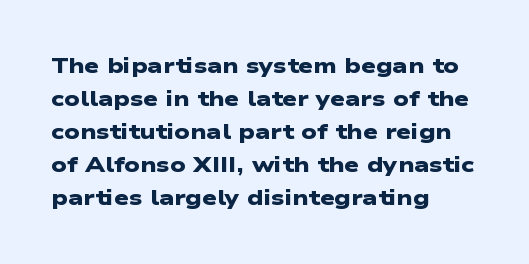
Q: Is the text bold? A: Yes.
Q: Is the text underlined? A: No.
Q: How is the paragraph aligned? A: Left-aligned.
Q: Is the spacing between letters normal or unusually wide? A: Normal.
Q: Is the spacing between lines tight, normal or loose? A: Normal.
